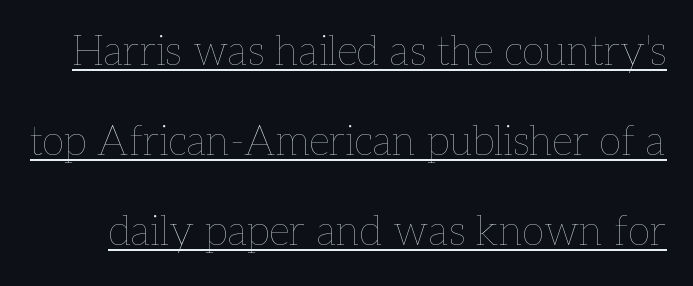
{"italic": "no", "bold": "no", "weight": "thin", "width": "normal", "stroke_contrast": "low", "x_height": "medium", "monospaced": "no", "underline": "yes", "line_spacing": "loose", "line_spacing_ratio": 2.2, "letter_spacing": "normal", "letter_spacing_em": 0.0, "glyph_px": 41}
